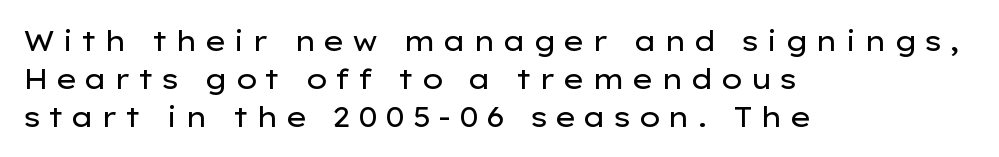
Q: Is the text bold? A: No.
Q: Is the text italic (slanted)? A: No, it is upright.
Q: Is the typeface a serif or a sans-serif typeface? A: Sans-serif.
Q: Is the text underlined? A: No.
Q: How is the paragraph aligned? A: Left-aligned.
Q: Is the spacing between letters normal or unusually wide? A: Unusually wide.
Q: Is the spacing between lines tight, normal or loose? A: Normal.
Q: Width (condensed, normal, or wide)? A: Wide.
Q: Stroke contrast? A: Low.
Q: x-height? A: Medium.
Q: Monospaced? A: No.
